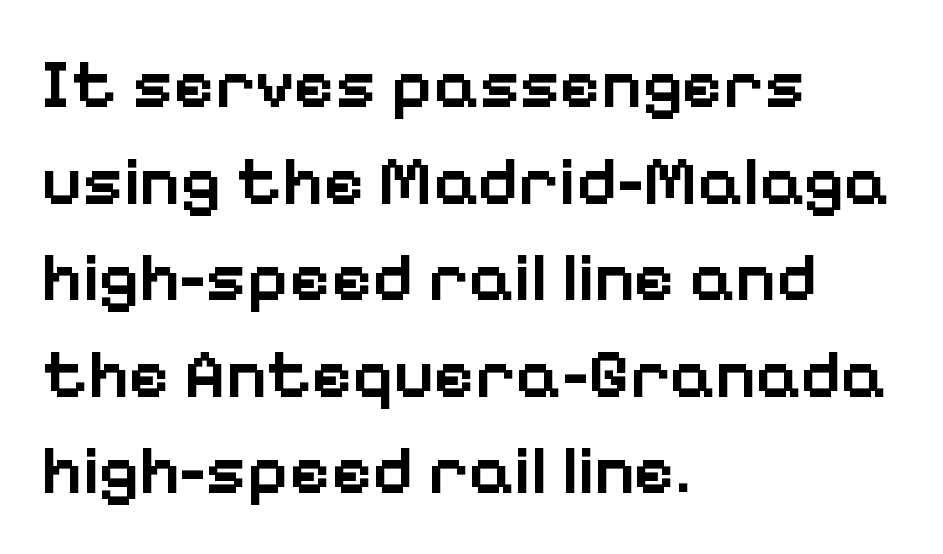
The vertical gap from one line to the next is medium. The type sits square on the baseline with zero lean. Weight: semibold (demi). Quick note: underline off.
